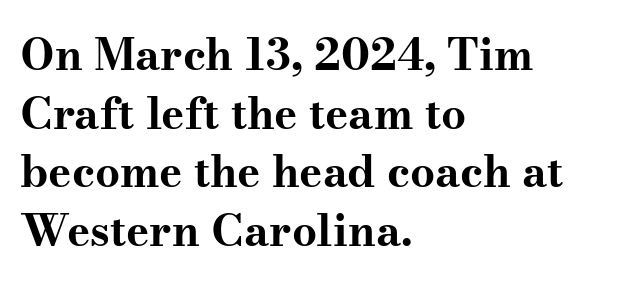
Q: Is the text bold? A: Yes.
Q: Is the text italic (slanted)? A: No, it is upright.
Q: Is the typeface a serif or a sans-serif typeface? A: Serif.
Q: Is the text underlined? A: No.
Q: How is the paragraph aligned? A: Left-aligned.
Q: Is the spacing between letters normal or unusually wide? A: Normal.
Q: Is the spacing between lines tight, normal or loose? A: Normal.
Q: Width (condensed, normal, or wide)? A: Wide.
Q: Stroke contrast? A: Medium.
Q: x-height? A: Small.
Q: Monospaced? A: No.
